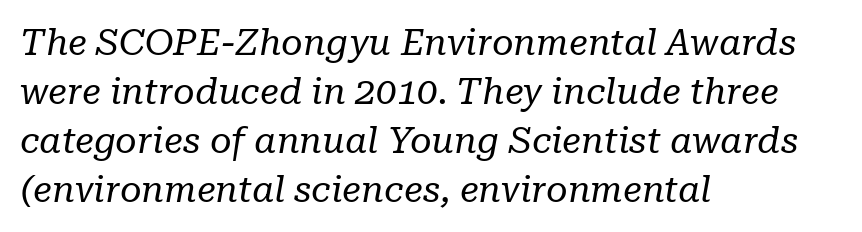
Character widths vary here, with narrow letters taking less room than wide ones. The letters look calm and open, with moderate or lighter stems. The setting favours the left margin, as ordinary paragraphs usually do. Italic: yes, the glyphs are oblique. The space directly below the letters is spotless. The face used here is rendered with its standard letterfit.
